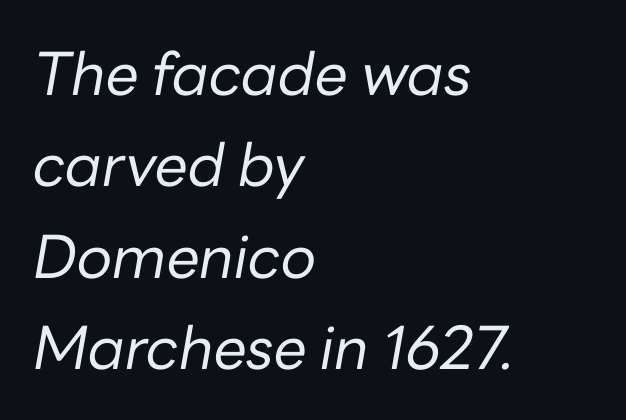
{"italic": "yes", "lean": "right", "slant_degrees": 10, "bold": "no", "weight": "regular", "width": "normal", "stroke_contrast": "low", "x_height": "medium", "monospaced": "no", "underline": "no", "align": "left", "line_spacing": "normal", "line_spacing_ratio": 1.55, "letter_spacing": "normal", "letter_spacing_em": 0.0, "glyph_px": 59}
